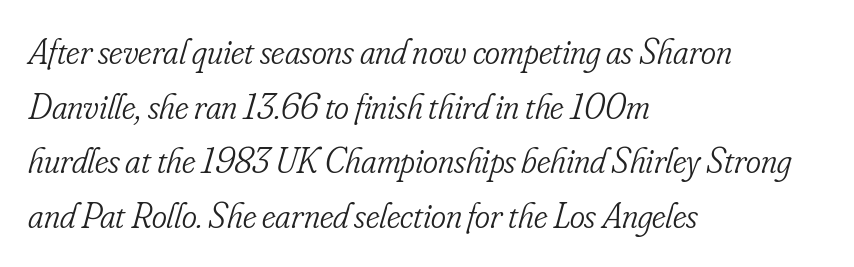
Words appear dense and cohesive because spacing is normal. Anything drawn beneath the words? Only blank space. The text block is weighted toward the left margin, trailing off unevenly rightward. The specimen reads as italic at a glance.
